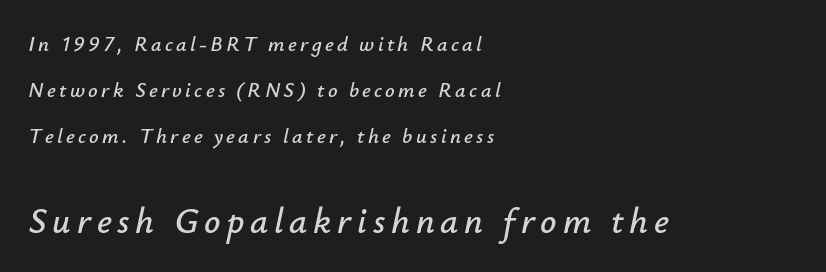
{"italic": "yes", "lean": "right", "slant_degrees": 12, "width": "normal", "stroke_contrast": "low", "x_height": "small", "monospaced": "no", "underline": "no", "align": "left", "line_spacing": "loose", "line_spacing_ratio": 2.19, "larger_block": "second", "size_ratio": 1.71, "glyph_px": 36}
